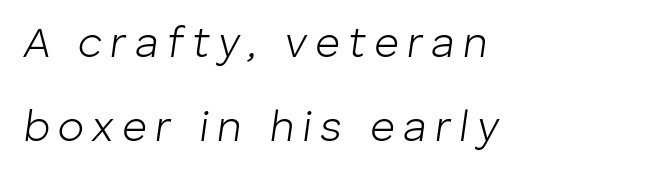
The image shows 43 px light type, italic (leaning right); set left-aligned, loose line spacing (1.96x), not underlined; low stroke contrast and a medium x-height.
